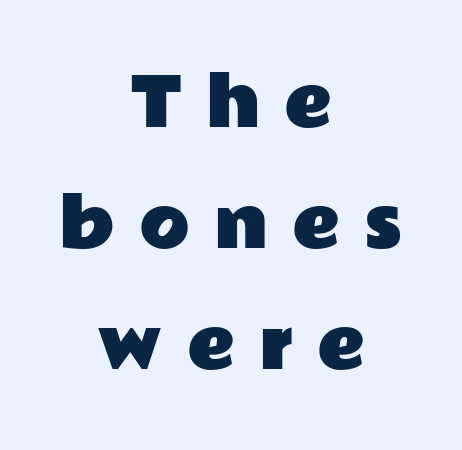
The words here are not underlined. Stroke terminals: plain, sans-serif. You could not count columns in this text — the font is proportionally spaced. Nope, not italic — everything's standing straight. There is plenty of visible air inserted between adjacent glyphs.
